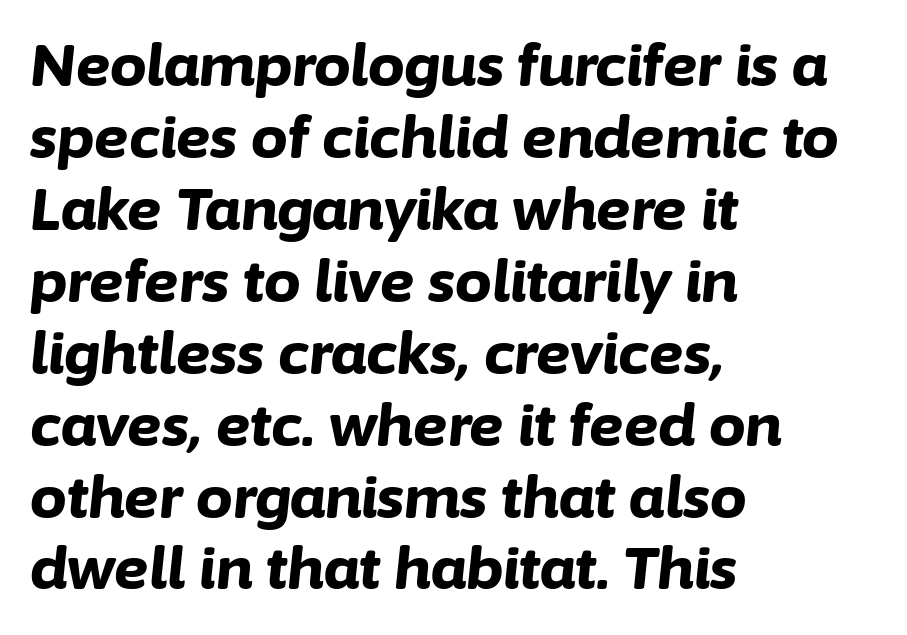
The image shows 58 px bold type, italic (leaning right); set left-aligned, line spacing 1.24x, normal letter spacing, not underlined; low stroke contrast and a medium x-height.
